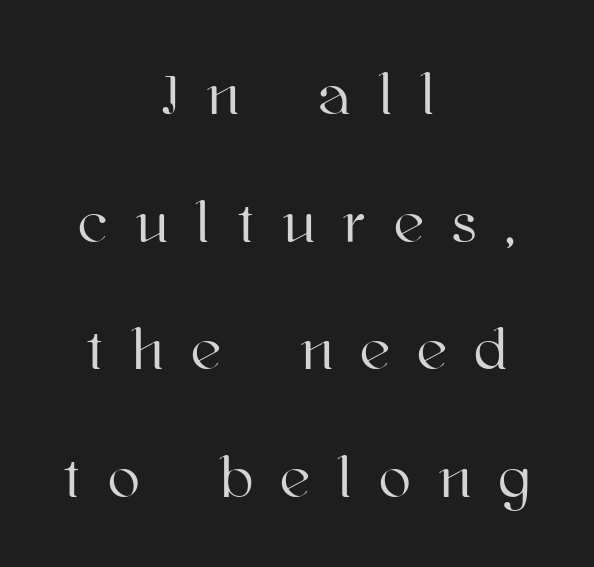
{"italic": "no", "width": "normal", "stroke_contrast": "high", "x_height": "medium", "monospaced": "no", "underline": "no", "align": "center", "line_spacing": "loose", "line_spacing_ratio": 2.2, "letter_spacing": "wide", "letter_spacing_em": 0.5, "glyph_px": 58}
